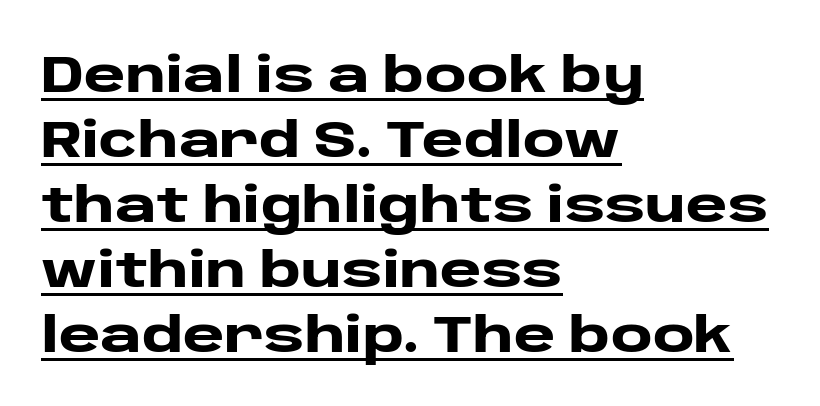
Q: Is the text bold? A: Yes.
Q: Is the text italic (slanted)? A: No, it is upright.
Q: Is the typeface a serif or a sans-serif typeface? A: Sans-serif.
Q: Is the text underlined? A: Yes.
Q: How is the paragraph aligned? A: Left-aligned.
Q: Is the spacing between letters normal or unusually wide? A: Normal.
Q: Is the spacing between lines tight, normal or loose? A: Normal.
Q: Width (condensed, normal, or wide)? A: Wide.
Q: Stroke contrast? A: Low.
Q: x-height? A: Large.
Q: Monospaced? A: No.
